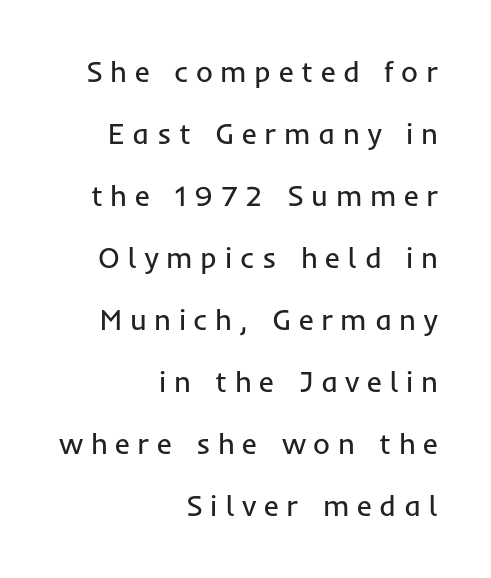
The image shows 29 px regular-weight sans-serif type, upright; set right-aligned, loose line spacing (2.14x), unusually wide letter spacing (+0.26 em), not underlined; low stroke contrast and a medium x-height.
